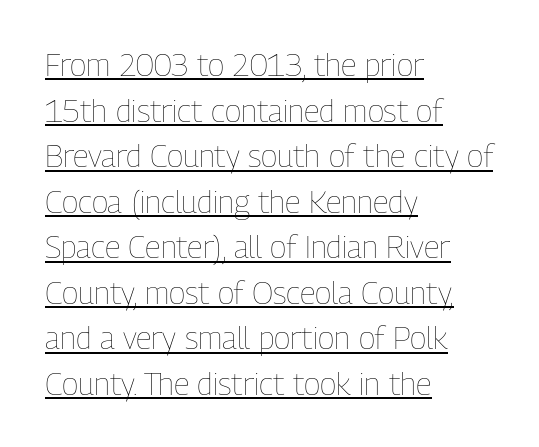
The face looks like a standard text weight, possibly lighter. Notice how descenders clear the ascenders below comfortably — that's standard leading. Compared with typical body copy, the letter spacing here is the same. Beneath each row of characters lies a ruled line. Vertical strokes here are truly vertical. Leftover space on each line is placed entirely after the last word.
